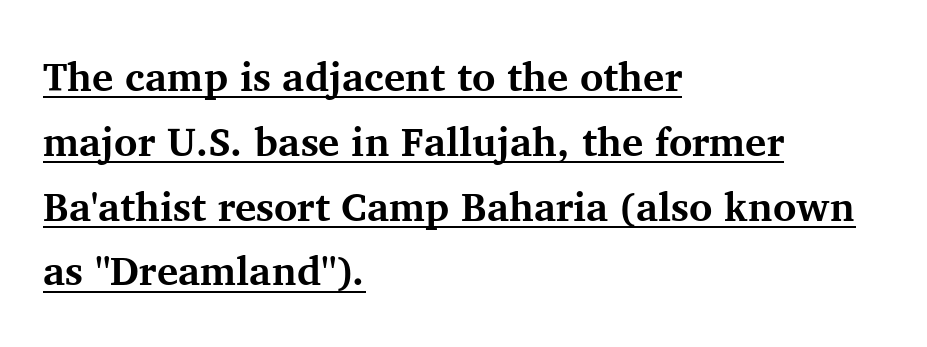
Each line of the rendering has a horizontal stroke beneath the glyphs. Leftover space on each line is placed entirely after the last word. Caption: standard tracking, unaltered. A serif font was chosen for this passage. This sample uses an upright cut, with every glyph sitting square on the baseline. Looks like regular typesetting: each glyph gets only the width it needs.
